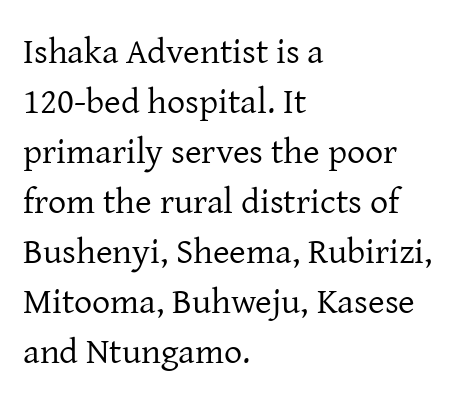
Are there feet on the stems? There are — it's a serif. Underline: absent. Notice how descenders clear the ascenders below comfortably — that's standard leading. Posture: vertical. Is this a fixed-width face? No — the glyphs have proportional, varying widths. Default kerning and tracking; the words read as compact shapes.
